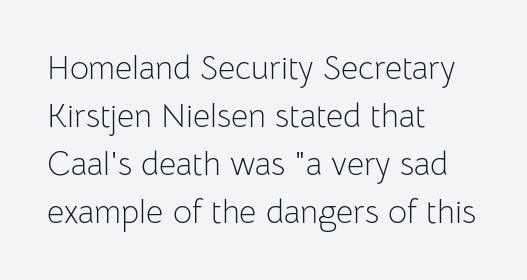
Q: Is the text bold? A: No.
Q: Is the text italic (slanted)? A: No, it is upright.
Q: Is the typeface a serif or a sans-serif typeface? A: Sans-serif.
Q: Is the text underlined? A: No.
Q: How is the paragraph aligned? A: Left-aligned.
Q: Is the spacing between letters normal or unusually wide? A: Normal.
Q: Is the spacing between lines tight, normal or loose? A: Normal.
Q: Width (condensed, normal, or wide)? A: Normal.
Q: Stroke contrast? A: Low.
Q: x-height? A: Medium.
Q: Monospaced? A: No.
